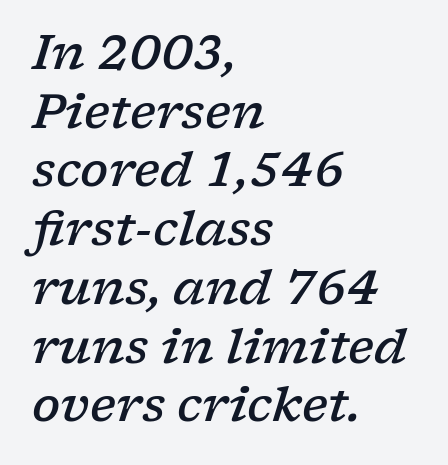
{"serif": "yes", "italic": "yes", "lean": "right", "slant_degrees": 17, "bold": "semi", "weight": "semibold", "width": "wide", "stroke_contrast": "low", "x_height": "medium", "monospaced": "no", "underline": "no", "align": "left", "line_spacing": "normal", "line_spacing_ratio": 1.25, "letter_spacing": "normal", "letter_spacing_em": 0.0, "glyph_px": 47}
